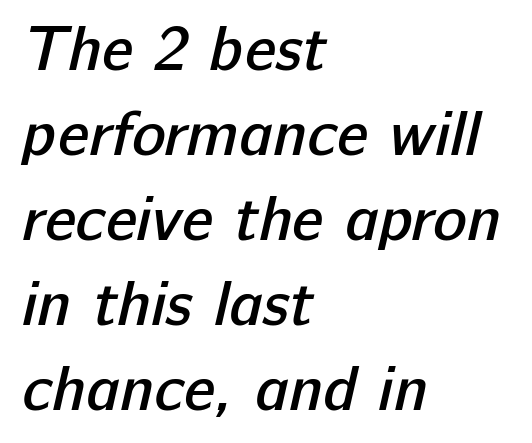
The image shows 63 px semibold sans-serif type; set left-aligned, normal line spacing (1.35x), normal letter spacing, not underlined; low stroke contrast and a medium x-height.
